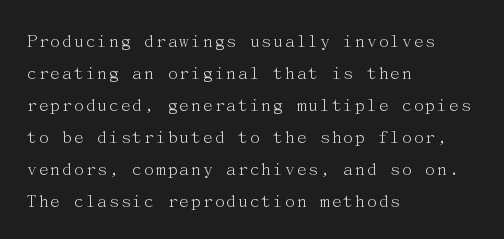
The image shows 20 px text type, upright; set left-aligned, normal line spacing (1.6x), normal letter spacing, not underlined.
